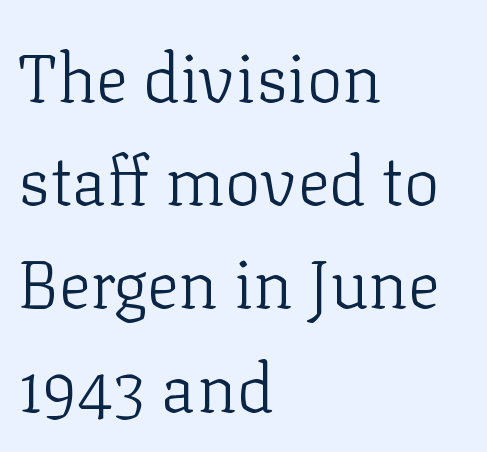
{"serif": "yes", "italic": "no", "bold": "no", "weight": "light", "width": "normal", "stroke_contrast": "low", "x_height": "medium", "monospaced": "no", "underline": "no", "align": "left", "line_spacing": "normal", "line_spacing_ratio": 1.54, "letter_spacing": "normal", "letter_spacing_em": 0.0, "glyph_px": 67}
